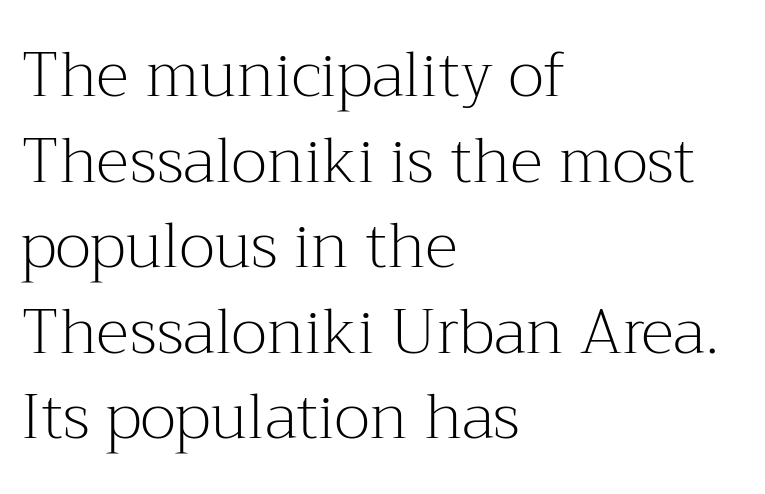
{"serif": "yes", "italic": "no", "bold": "no", "weight": "light", "width": "normal", "stroke_contrast": "medium", "x_height": "medium", "monospaced": "no", "underline": "no", "align": "left", "line_spacing": "normal", "line_spacing_ratio": 1.38, "letter_spacing": "normal", "letter_spacing_em": 0.0, "glyph_px": 62}
